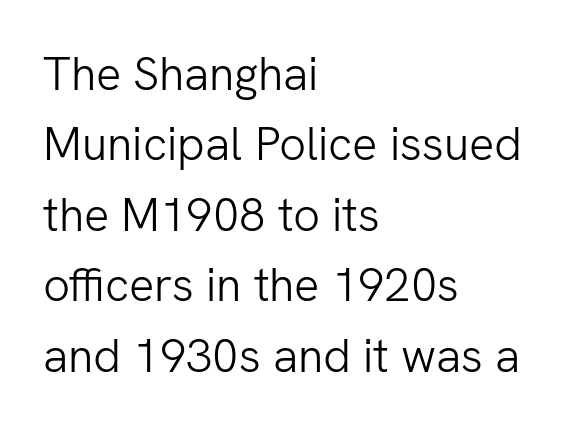
{"serif": "no", "italic": "no", "bold": "no", "weight": "light", "width": "normal", "stroke_contrast": "low", "x_height": "medium", "monospaced": "no", "underline": "no", "align": "left", "line_spacing": "normal", "line_spacing_ratio": 1.5, "letter_spacing": "normal", "letter_spacing_em": 0.0, "glyph_px": 47}
